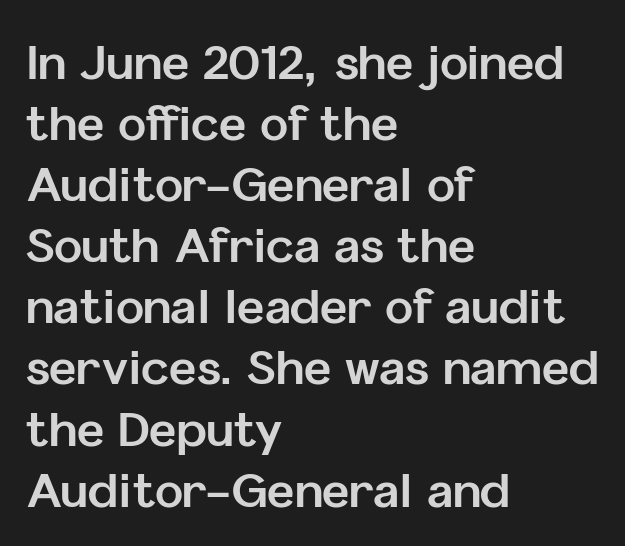
The image shows 47 px bold sans-serif type, upright; set left-aligned, normal line spacing (1.3x), normal letter spacing, not underlined; low stroke contrast and a medium x-height.
